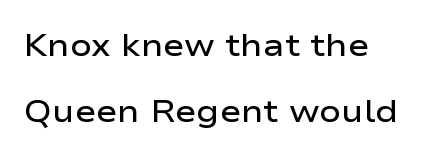
Q: Is the text bold? A: Semi-bold.
Q: Is the text italic (slanted)? A: No, it is upright.
Q: Is the typeface a serif or a sans-serif typeface? A: Sans-serif.
Q: Is the text underlined? A: No.
Q: How is the paragraph aligned? A: Left-aligned.
Q: Is the spacing between letters normal or unusually wide? A: Normal.
Q: Is the spacing between lines tight, normal or loose? A: Loose.
Q: Width (condensed, normal, or wide)? A: Wide.
Q: Stroke contrast? A: Low.
Q: x-height? A: Medium.
Q: Monospaced? A: No.
